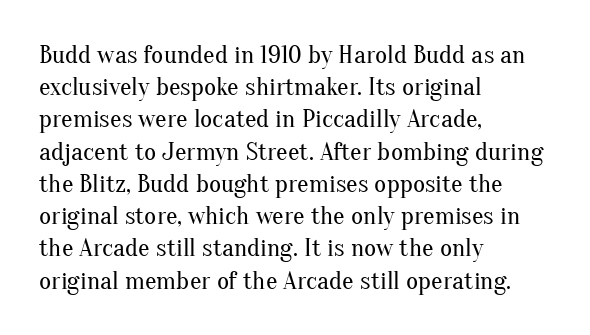
Q: Is the text bold? A: No.
Q: Is the text italic (slanted)? A: No, it is upright.
Q: Is the text underlined? A: No.
Q: How is the paragraph aligned? A: Left-aligned.
Q: Is the spacing between letters normal or unusually wide? A: Normal.
